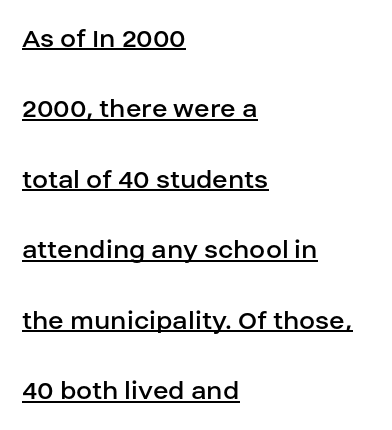
The image shows 29 px regular-weight sans-serif type, upright; set left-aligned, loose line spacing (2.43x), normal letter spacing, underlined; low stroke contrast and a large x-height.
